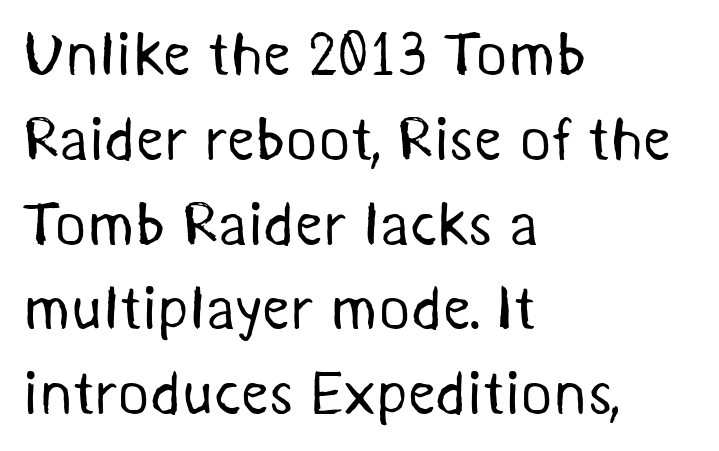
Unbolded letterforms with no extra heft. Is this a fixed-width face? No — the glyphs have proportional, varying widths. The gap between lines stays unmarked. Successive baselines arrive at the customary interval.
